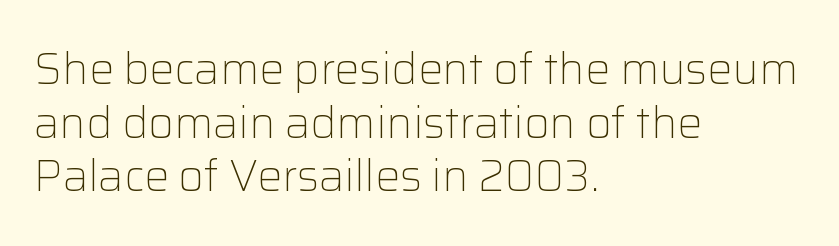
The image shows 44 px light sans-serif type, upright; set left-aligned, line spacing 1.22x, normal letter spacing, not underlined; low stroke contrast and a medium x-height.
